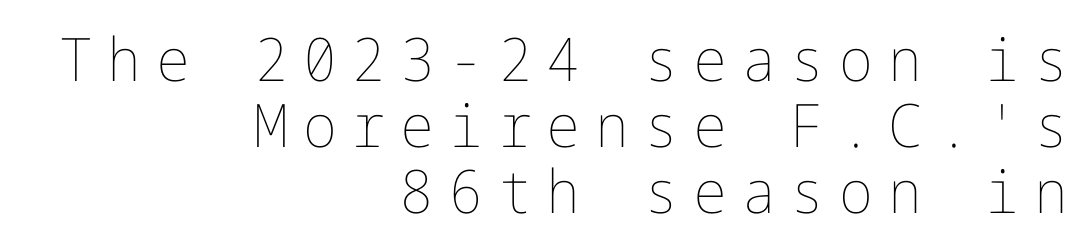
The image shows 60 px thin type, upright; set right-aligned, tight line spacing (1.1x), unusually wide letter spacing (+0.25 em), not underlined; low stroke contrast and a medium x-height.
